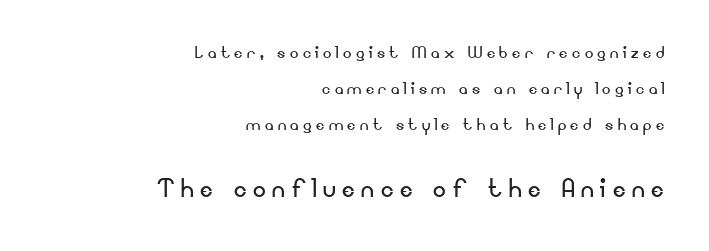
Compared with a flush-left layout, this one pins lines to the opposite, right side. Every stem runs plumb, perpendicular to the baseline. The letters look calm and open, with moderate or lighter stems. The gap between lines stays unmarked. Is the lower block the larger one? Yes — the lower block carries the bigger type.
